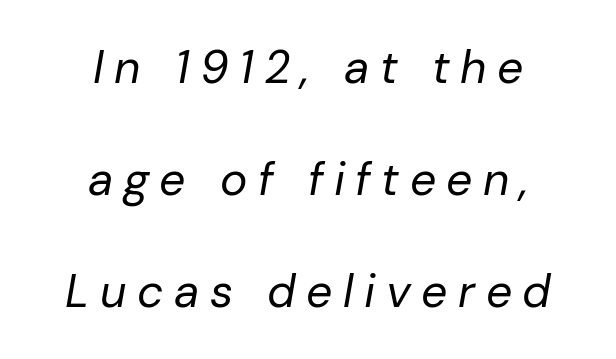
Q: Is the text bold? A: No.
Q: Is the text italic (slanted)? A: Yes, it leans right by about 10 degrees.
Q: Is the text underlined? A: No.
Q: How is the paragraph aligned? A: Centered.
Q: Is the spacing between letters normal or unusually wide? A: Unusually wide.
Q: Is the spacing between lines tight, normal or loose? A: Loose.
Q: Width (condensed, normal, or wide)? A: Normal.
Q: Stroke contrast? A: Low.
Q: x-height? A: Medium.
Q: Monospaced? A: No.
